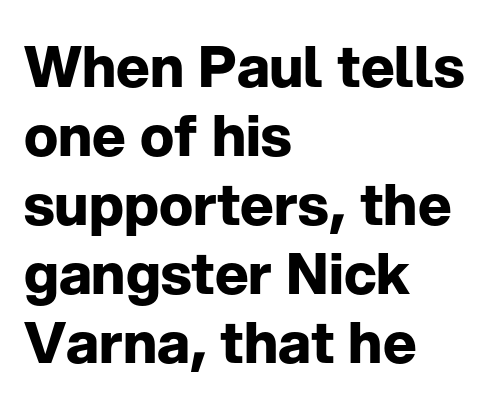
{"serif": "no", "italic": "no", "bold": "yes", "weight": "bold", "width": "normal", "stroke_contrast": "low", "x_height": "medium", "monospaced": "no", "underline": "no", "align": "left", "line_spacing_ratio": 1.21, "letter_spacing": "normal", "letter_spacing_em": 0.0, "glyph_px": 57}
